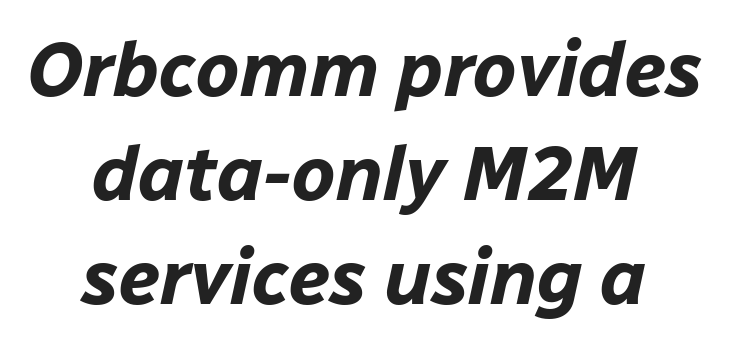
Q: Is the text bold? A: Yes.
Q: Is the text italic (slanted)? A: Yes, it leans right by about 12 degrees.
Q: Is the text underlined? A: No.
Q: How is the paragraph aligned? A: Centered.
Q: Is the spacing between letters normal or unusually wide? A: Normal.
Q: Is the spacing between lines tight, normal or loose? A: Normal.
Q: Width (condensed, normal, or wide)? A: Normal.
Q: Stroke contrast? A: Low.
Q: x-height? A: Medium.
Q: Monospaced? A: No.
